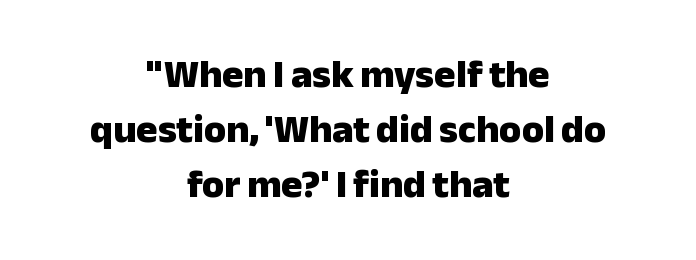
{"serif": "no", "italic": "no", "bold": "yes", "weight": "heavy", "width": "normal", "stroke_contrast": "low", "x_height": "medium", "monospaced": "no", "underline": "no", "align": "center", "line_spacing": "normal", "line_spacing_ratio": 1.38, "letter_spacing": "normal", "letter_spacing_em": 0.0, "glyph_px": 40}
